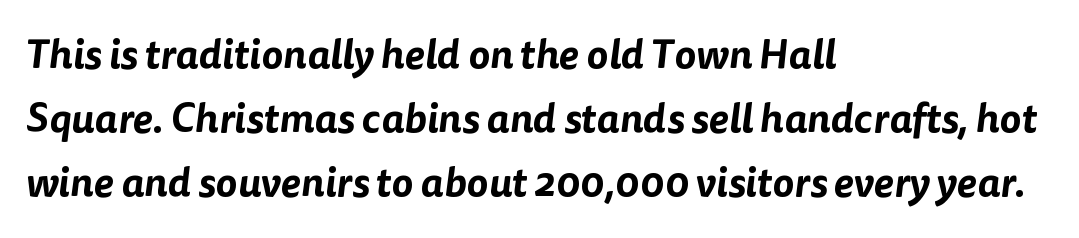
{"serif": "no", "width": "normal", "stroke_contrast": "low", "x_height": "medium", "monospaced": "no", "underline": "no", "align": "left", "line_spacing": "normal", "line_spacing_ratio": 1.56, "letter_spacing": "normal", "letter_spacing_em": 0.0, "glyph_px": 41}
